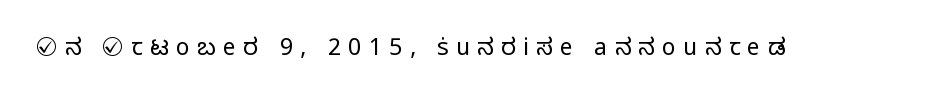
{"italic": "no", "bold": "no", "underline": "no", "letter_spacing": "wide", "letter_spacing_em": 0.32, "glyph_px": 23}
